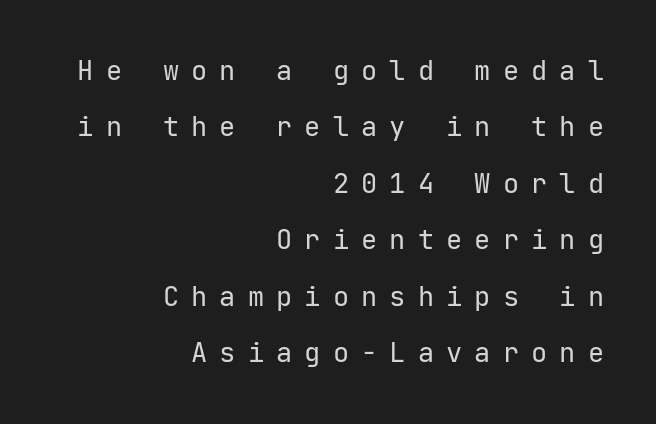
Q: Is the text bold? A: No.
Q: Is the text italic (slanted)? A: No, it is upright.
Q: Is the text underlined? A: No.
Q: How is the paragraph aligned? A: Right-aligned.
Q: Is the spacing between letters normal or unusually wide? A: Unusually wide.
Q: Is the spacing between lines tight, normal or loose? A: Loose.
